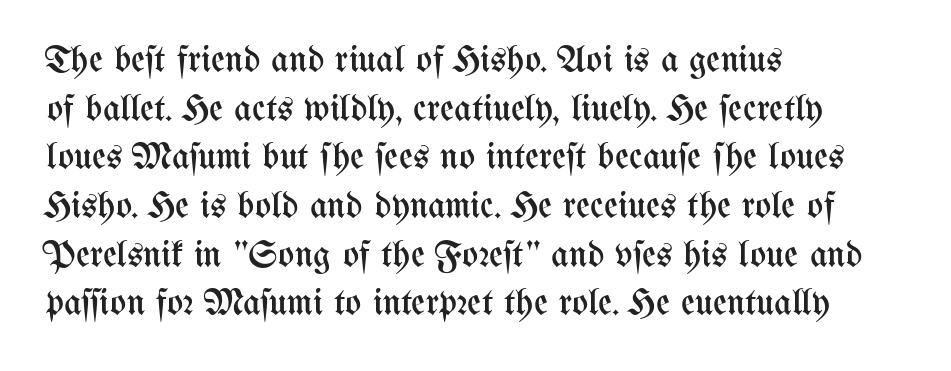
Q: Is the text bold? A: No.
Q: Is the text italic (slanted)? A: No, it is upright.
Q: Is the text underlined? A: No.
Q: How is the paragraph aligned? A: Left-aligned.
Q: Is the spacing between letters normal or unusually wide? A: Normal.
Q: Is the spacing between lines tight, normal or loose? A: Normal.
Q: Width (condensed, normal, or wide)? A: Condensed.
Q: Stroke contrast? A: Medium.
Q: x-height? A: Medium.
Q: Monospaced? A: No.
